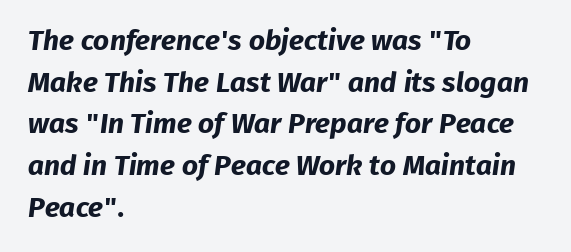
{"serif": "no", "bold": "yes", "weight": "bold", "width": "normal", "stroke_contrast": "low", "x_height": "medium", "monospaced": "no", "underline": "no", "align": "left", "line_spacing": "normal", "line_spacing_ratio": 1.49, "letter_spacing": "normal", "letter_spacing_em": 0.0, "glyph_px": 28}
